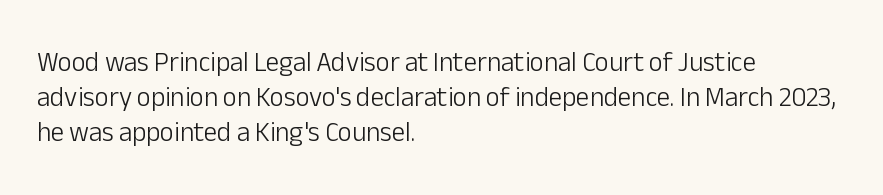
The image shows 27 px text type, upright; set left-aligned, normal line spacing (1.29x), normal letter spacing, not underlined.
